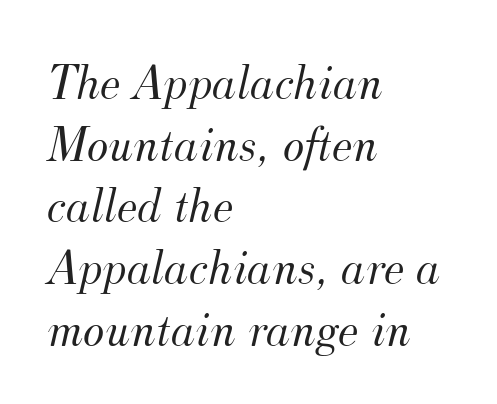
{"serif": "yes", "italic": "yes", "lean": "right", "slant_degrees": 12, "bold": "no", "weight": "light", "width": "normal", "stroke_contrast": "medium", "x_height": "small", "monospaced": "no", "underline": "no", "align": "left", "line_spacing_ratio": 1.21, "letter_spacing": "normal", "letter_spacing_em": 0.0, "glyph_px": 51}
